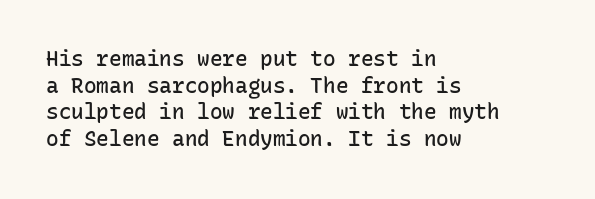
{"italic": "no", "bold": "semi", "underline": "no", "align": "left", "line_spacing": "normal", "line_spacing_ratio": 1.27, "letter_spacing": "normal", "letter_spacing_em": 0.0, "glyph_px": 21}
